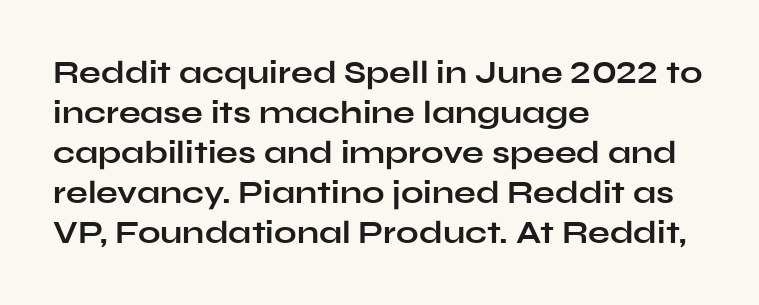
The image shows 32 px bold, wide sans-serif type, upright; set left-aligned, normal line spacing (1.25x), normal letter spacing, not underlined; low stroke contrast and a medium x-height.
